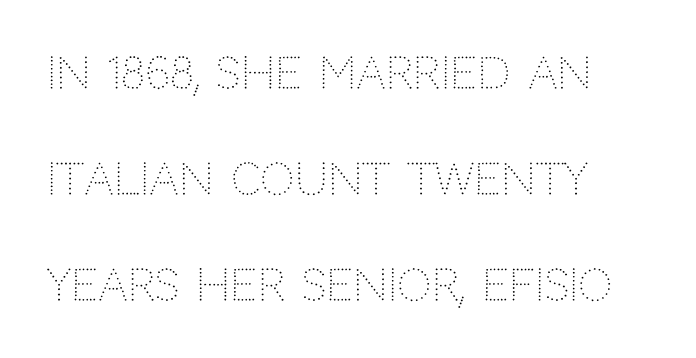
Q: Is the text bold? A: No.
Q: Is the text italic (slanted)? A: No, it is upright.
Q: Is the typeface a serif or a sans-serif typeface? A: Sans-serif.
Q: Is the text underlined? A: No.
Q: How is the paragraph aligned? A: Left-aligned.
Q: Is the spacing between letters normal or unusually wide? A: Normal.
Q: Is the spacing between lines tight, normal or loose? A: Loose.
Q: Width (condensed, normal, or wide)? A: Normal.
Q: Stroke contrast? A: Low.
Q: x-height? A: Large.
Q: Monospaced? A: No.
